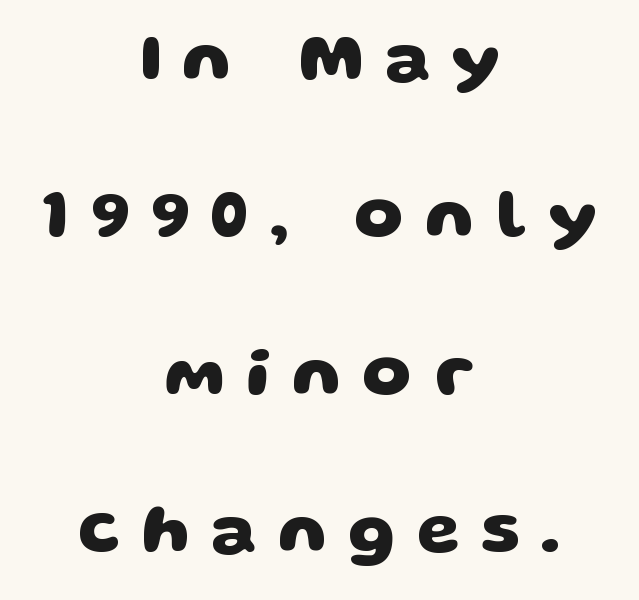
{"serif": "no", "bold": "yes", "weight": "heavy", "width": "wide", "stroke_contrast": "low", "x_height": "large", "monospaced": "no", "underline": "no", "align": "center", "line_spacing": "loose", "line_spacing_ratio": 2.28, "letter_spacing": "wide", "letter_spacing_em": 0.31, "glyph_px": 69}
